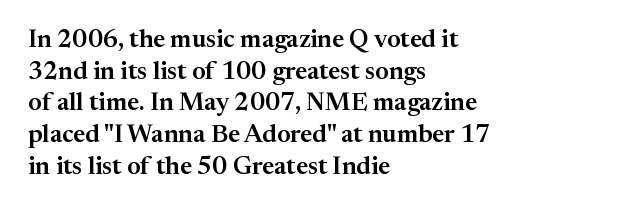
{"italic": "no", "underline": "no", "align": "left", "line_spacing": "normal", "line_spacing_ratio": 1.27, "letter_spacing": "normal", "letter_spacing_em": 0.0, "glyph_px": 25}
